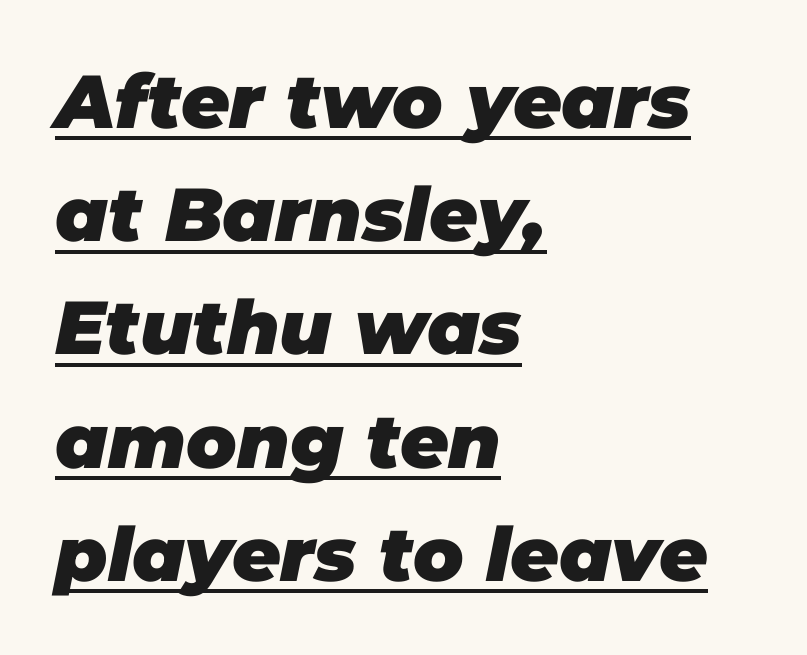
The image shows 75 px heavy type, italic (leaning right); set left-aligned, normal line spacing (1.51x), normal letter spacing, underlined; low stroke contrast and a large x-height.
